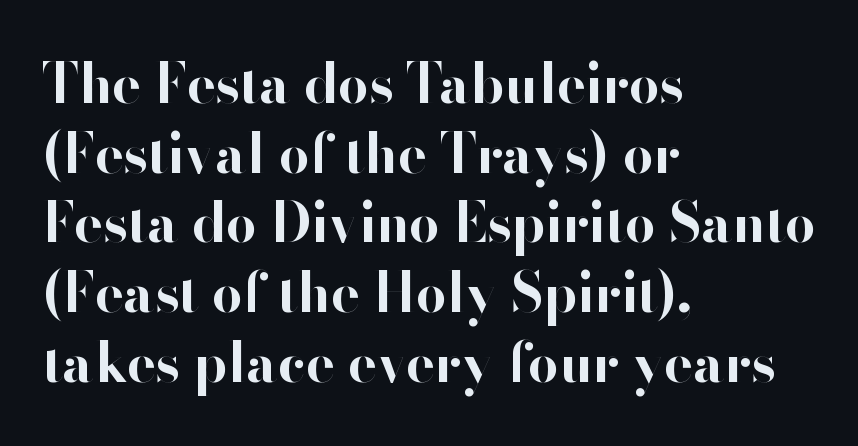
Q: Is the text bold? A: Yes.
Q: Is the text italic (slanted)? A: No, it is upright.
Q: Is the typeface a serif or a sans-serif typeface? A: Sans-serif.
Q: Is the text underlined? A: No.
Q: How is the paragraph aligned? A: Left-aligned.
Q: Is the spacing between letters normal or unusually wide? A: Normal.
Q: Is the spacing between lines tight, normal or loose? A: Normal.
Q: Width (condensed, normal, or wide)? A: Normal.
Q: Stroke contrast? A: High.
Q: x-height? A: Small.
Q: Monospaced? A: No.
